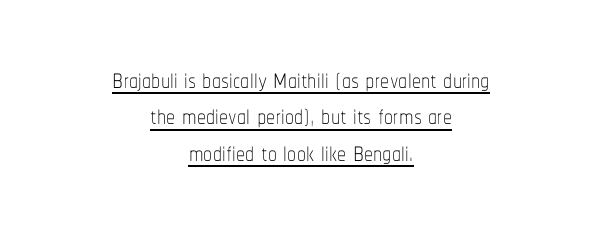
This sample carries an underscore along the baseline area. The rendering positions every line midway between the sides. Rendered with straight, roman letterforms. Note the varied advance widths — an 'i' is clearly narrower than an 'm'. Stems and bowls with no extra thickness — not bold. The rendering uses a small line-height, squeezing the rows.
